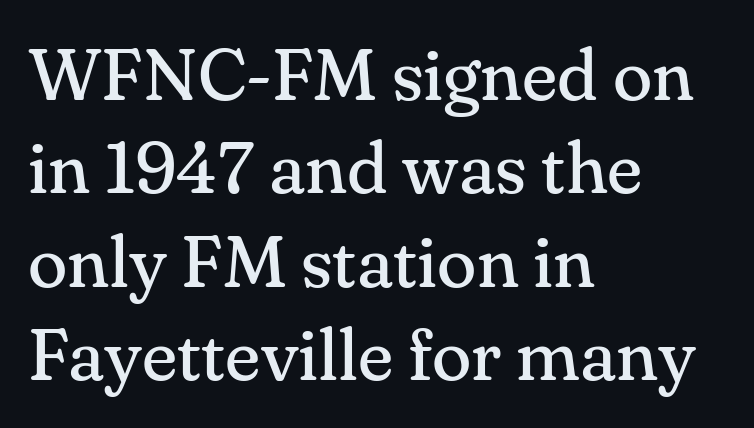
Every row of glyphs begins at an identical x-position on the left. This sample uses an upright cut, with every glyph sitting square on the baseline. Between one letter and the next there's only the usual sliver of space. This rendering features lettering with no underline. Unlike a clean sans, this face finishes its strokes with serifs. The letters advance in unequal steps, a hallmark of proportional type.
